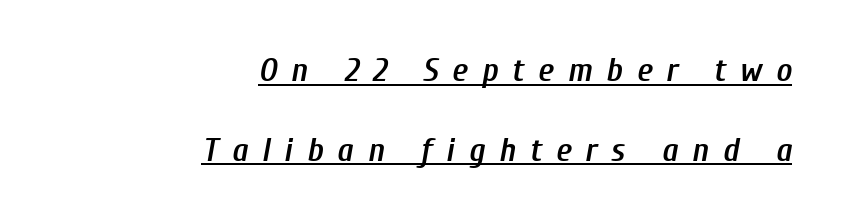
{"italic": "yes", "lean": "right", "slant_degrees": 10, "bold": "semi", "weight": "semibold", "width": "condensed", "stroke_contrast": "low", "x_height": "medium", "monospaced": "no", "underline": "yes", "align": "right", "line_spacing": "loose", "line_spacing_ratio": 2.35, "letter_spacing": "wide", "letter_spacing_em": 0.41, "glyph_px": 34}
